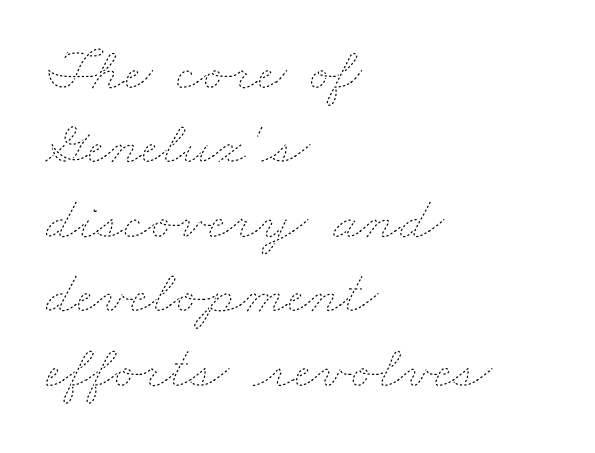
{"bold": "no", "weight": "thin", "width": "wide", "stroke_contrast": "low", "x_height": "small", "monospaced": "no", "underline": "no", "align": "left", "line_spacing_ratio": 1.2, "letter_spacing": "normal", "letter_spacing_em": 0.0, "glyph_px": 62}
